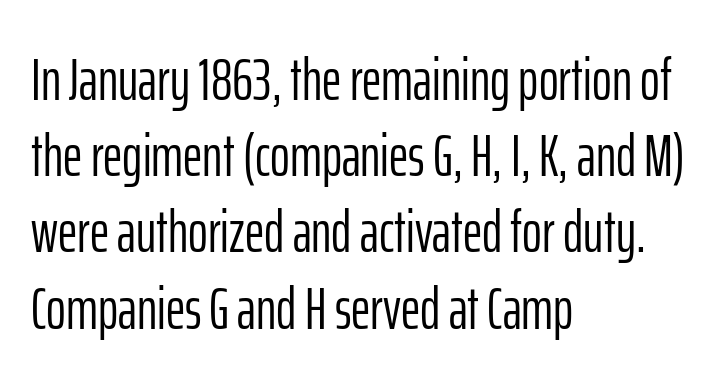
A typesetter would label this face a sans. No extra tracking has been applied to these lines. The letters advance in unequal steps, a hallmark of proportional type. Each line starts at the same left margin while the right side varies. Designer's note — italics off, roman on.
